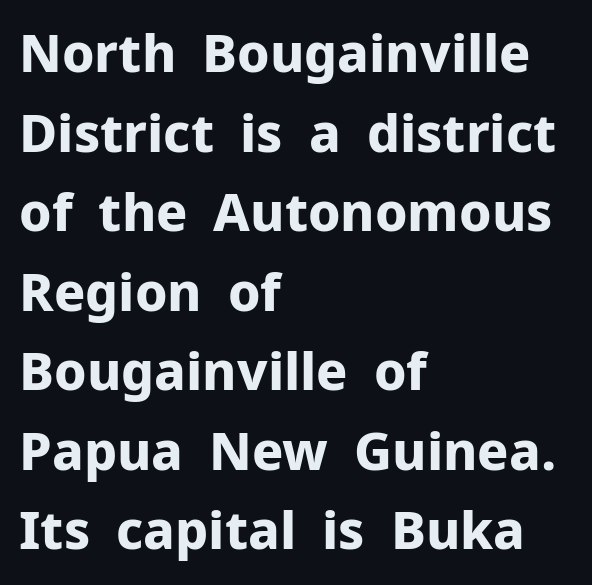
Q: Is the text bold? A: Yes.
Q: Is the text italic (slanted)? A: No, it is upright.
Q: Is the typeface a serif or a sans-serif typeface? A: Sans-serif.
Q: Is the text underlined? A: No.
Q: How is the paragraph aligned? A: Left-aligned.
Q: Is the spacing between letters normal or unusually wide? A: Normal.
Q: Is the spacing between lines tight, normal or loose? A: Normal.
Q: Width (condensed, normal, or wide)? A: Normal.
Q: Stroke contrast? A: Low.
Q: x-height? A: Medium.
Q: Monospaced? A: No.
